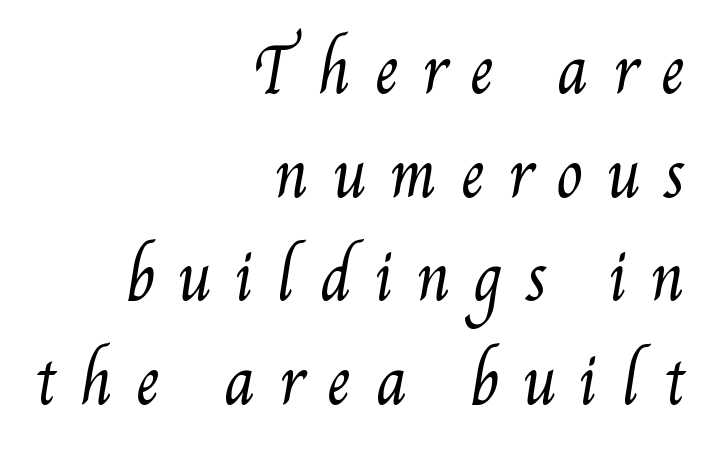
The image shows 61 px regular-weight, condensed type; set right-aligned, normal line spacing (1.7x), unusually wide letter spacing (+0.38 em), not underlined; medium stroke contrast and a small x-height.
